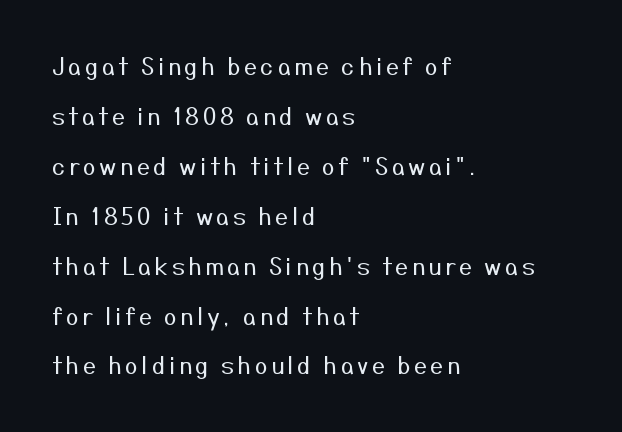
Alignment: flush left. Check the space under the baseline: it is left empty. Posture: upright roman. Is the stroke heavy? The answer is a plain regular-or-lighter. These lines stand farther apart than default settings would place them.
